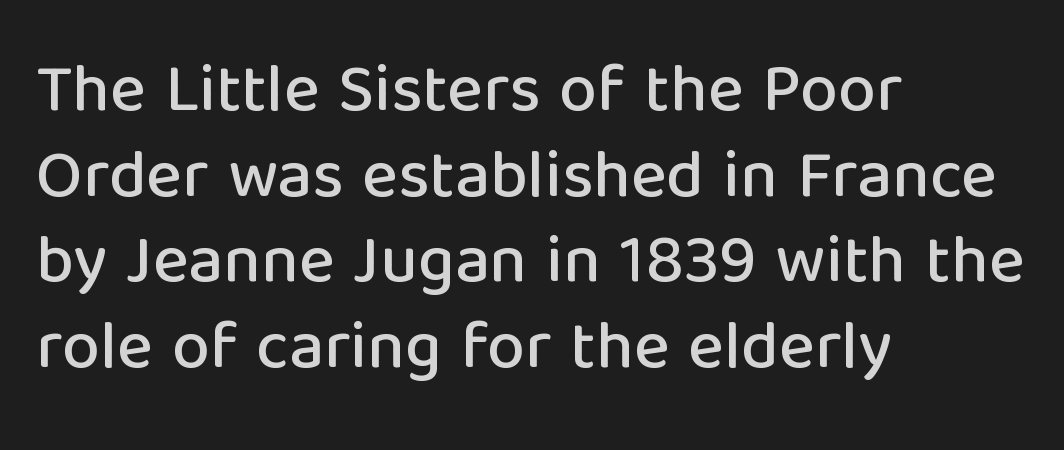
In terms of leading, this rendering sits right in the middle. This is the regular roman posture of the typeface. Look at the tracking — it's just the regular setting, nothing added. Rule under the text: the space is simply empty. Casual observation: everything's shoved over to the left.
